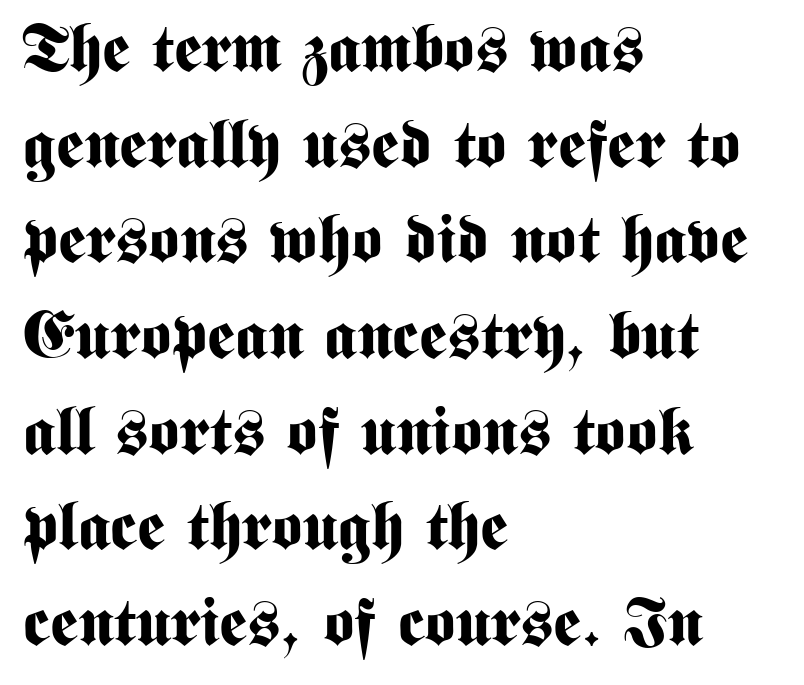
{"serif": "no", "italic": "no", "bold": "yes", "weight": "bold", "width": "condensed", "stroke_contrast": "medium", "x_height": "medium", "monospaced": "no", "underline": "no", "align": "left", "line_spacing": "normal", "line_spacing_ratio": 1.45, "letter_spacing": "normal", "letter_spacing_em": 0.0, "glyph_px": 66}
